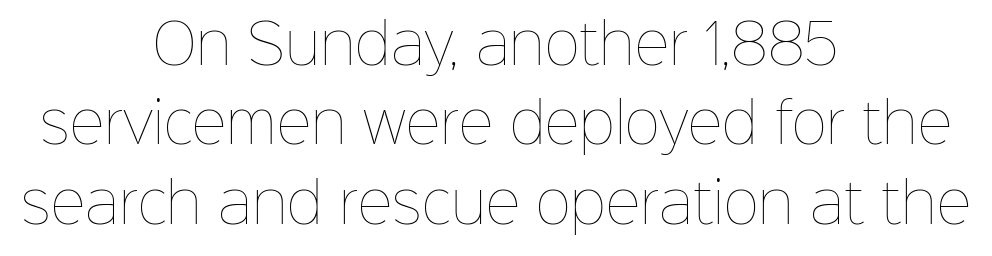
The image shows 54 px thin type, upright; set centered, normal line spacing (1.47x), normal letter spacing, not underlined; low stroke contrast and a medium x-height.
